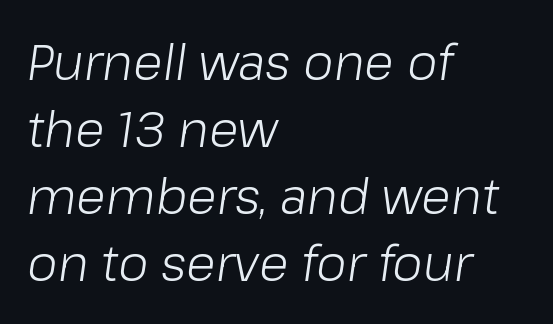
{"italic": "yes", "lean": "right", "slant_degrees": 8, "bold": "no", "weight": "light", "width": "normal", "stroke_contrast": "low", "x_height": "medium", "monospaced": "no", "underline": "no", "align": "left", "line_spacing": "normal", "line_spacing_ratio": 1.37, "letter_spacing": "normal", "letter_spacing_em": 0.0, "glyph_px": 49}
